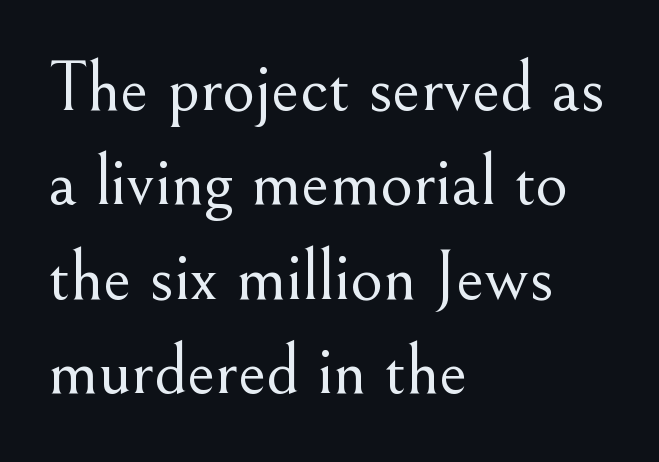
The zone under the glyphs is completely vacant. Upright lettering throughout. The tracking reads as untouched default to a designer's eye. The weight would be labelled regular, book, light, or lighter still. A classic flush-left, rag-right setting is used for this passage.
